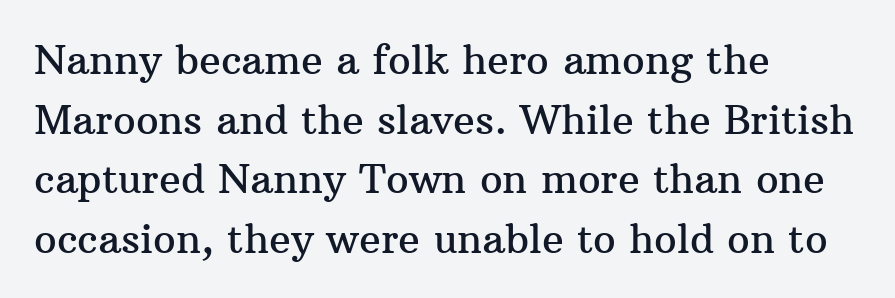
The passage shown is typeset with a serif family. Alignment: flush left. Spacing verdict: proportional, widths tailored to each character. The strip under each line holds only bare page. Designer's note — italics off, roman on.
